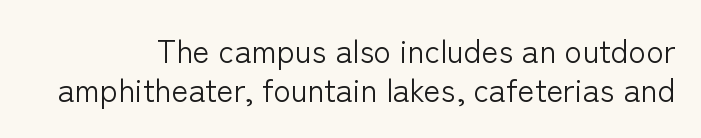
Q: Is the text bold? A: No.
Q: Is the text italic (slanted)? A: No, it is upright.
Q: Is the typeface a serif or a sans-serif typeface? A: Sans-serif.
Q: Is the text underlined? A: No.
Q: Is the spacing between letters normal or unusually wide? A: Normal.
Q: Width (condensed, normal, or wide)? A: Normal.
Q: Stroke contrast? A: Low.
Q: x-height? A: Medium.
Q: Monospaced? A: No.
